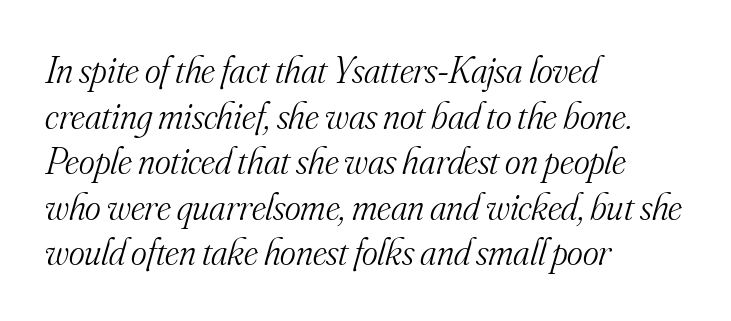
Line beginnings align vertically; line endings do not. The letterforms sit shoulder to shoulder at normal distance. Words float on clear page, feet unadorned. Serifs: yes, visible at the terminals of the letterforms. The font sits on the lighter half of the weight spectrum, regular included. Characters are canted at an angle relative to the baseline's perpendicular.
